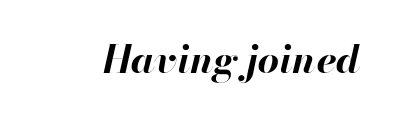
Glyph-to-glyph distance matches everyday printed text. Spacing verdict: proportional, widths tailored to each character. Descenders hang freely into open space. Italic: yes, the glyphs are oblique. Set as a true bold cut, around the 700 mark.
